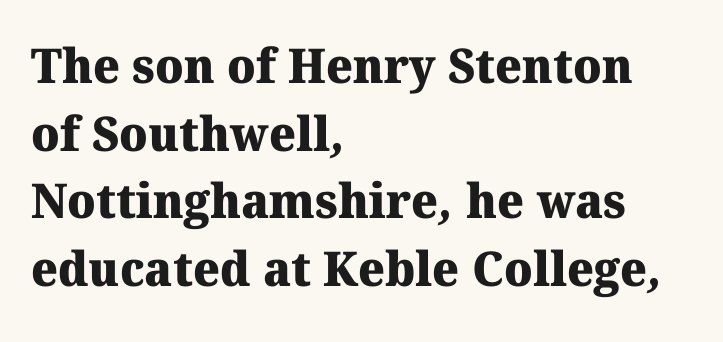
The image shows 48 px heavy serif type; set left-aligned, normal line spacing (1.41x), normal letter spacing, not underlined; medium stroke contrast and a medium x-height.
